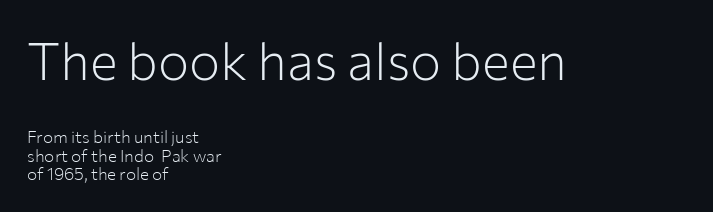
{"serif": "no", "italic": "no", "bold": "no", "weight": "light", "width": "normal", "stroke_contrast": "low", "x_height": "medium", "monospaced": "no", "underline": "no", "align": "left", "line_spacing": "tight", "line_spacing_ratio": 1.09, "letter_spacing": "normal", "letter_spacing_em": 0.0, "larger_block": "first", "size_ratio": 3.06, "glyph_px": 52}
